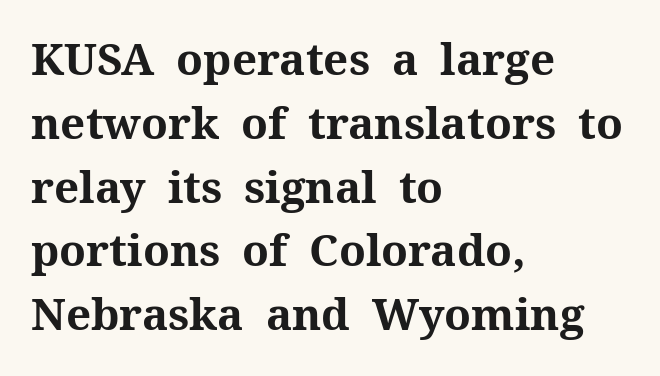
{"serif": "yes", "italic": "no", "bold": "yes", "weight": "bold", "width": "normal", "stroke_contrast": "medium", "x_height": "medium", "monospaced": "no", "underline": "no", "align": "left", "line_spacing": "normal", "line_spacing_ratio": 1.45, "letter_spacing": "normal", "letter_spacing_em": 0.0, "glyph_px": 44}
